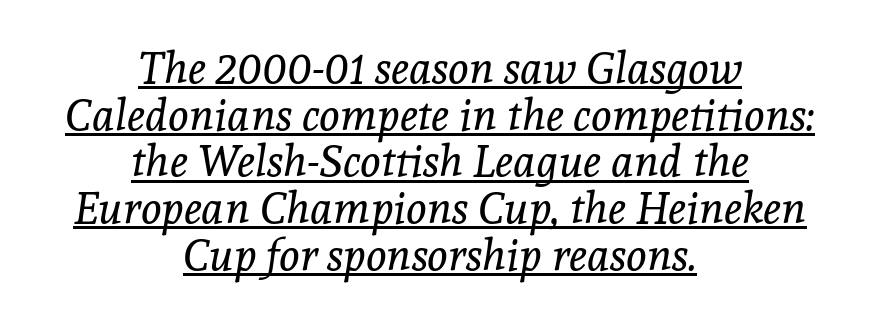
{"serif": "yes", "italic": "yes", "lean": "right", "slant_degrees": 8, "bold": "no", "weight": "regular", "width": "normal", "x_height": "medium", "monospaced": "no", "underline": "yes", "align": "center", "line_spacing": "tight", "line_spacing_ratio": 1.06, "letter_spacing": "normal", "letter_spacing_em": 0.0, "glyph_px": 44}
